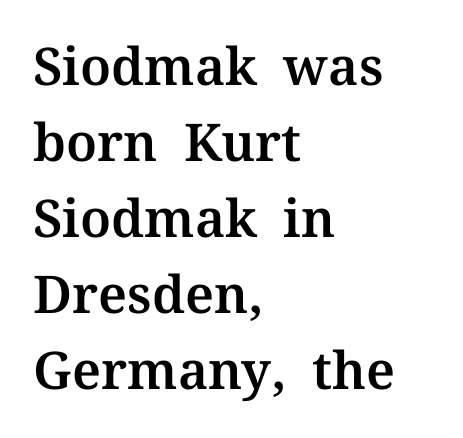
{"serif": "yes", "italic": "no", "width": "normal", "stroke_contrast": "medium", "x_height": "medium", "monospaced": "no", "underline": "no", "align": "left", "line_spacing": "normal", "line_spacing_ratio": 1.46, "letter_spacing": "normal", "letter_spacing_em": 0.0, "glyph_px": 52}
